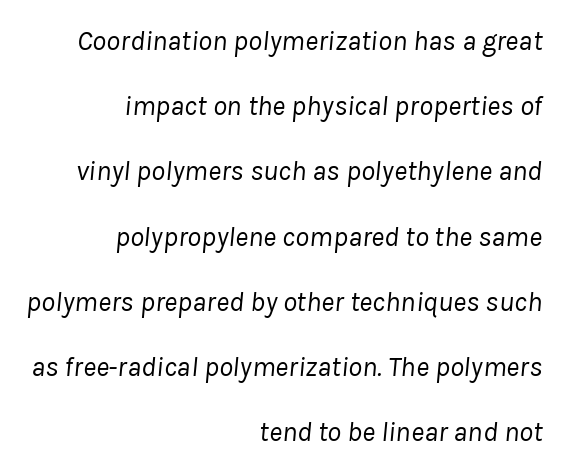
The image shows 28 px regular-weight type, italic (leaning right); set right-aligned, loose line spacing (2.33x), normal letter spacing, not underlined; low stroke contrast and a medium x-height.
